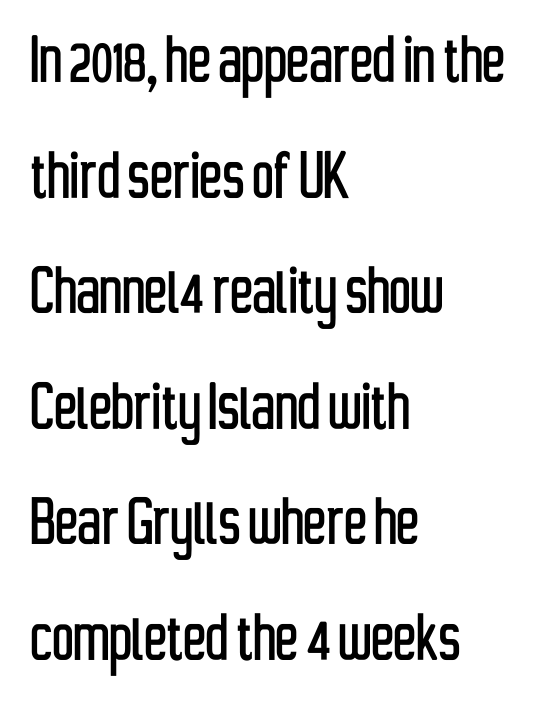
Vertically, the passage feels balanced, rows spaced as you'd expect. How are the letters spaced? Ordinarily, with no added tracking. Ascenders rise straight up at ninety degrees. The characters display no serif detailing; their extremities are plain. The passage shown is typed in a proportional face where columns would drift.
